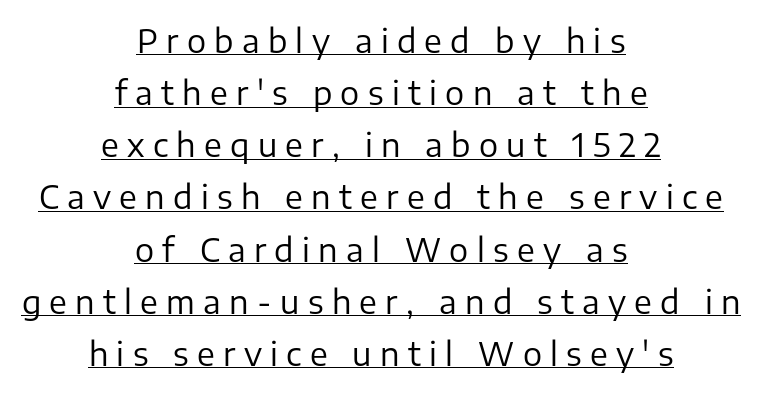
Every row of glyphs is offset so its center matches the block's center. The cut favours lightness, reaching ordinary text weight at its darkest. The vertical gap from one line to the next is medium. These lines are rendered in a variable-pitch font. Unlike a traditional serif, this face leaves its strokes unadorned.
